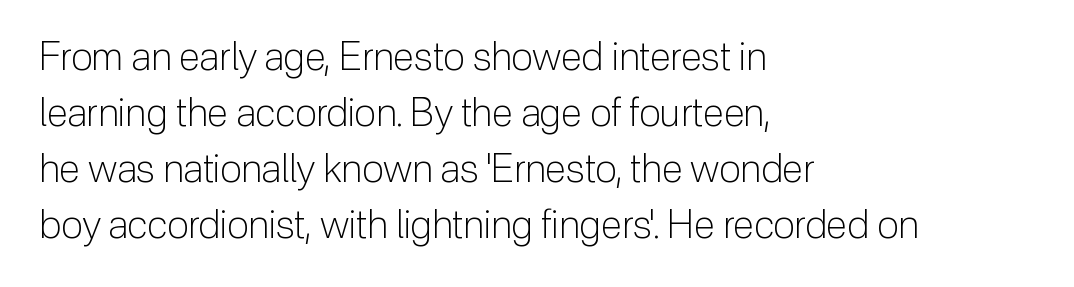
The cut favours lightness, reaching ordinary text weight at its darkest. Rendered with straight, roman letterforms. Compared with typical body copy, the letter spacing here is the same. Baseline-to-baseline distance is the conventional proportion of letter height. Teacher's note: observe the even left margin — that is flush-left alignment. A typesetter would call this proportional, since set widths differ per character.
